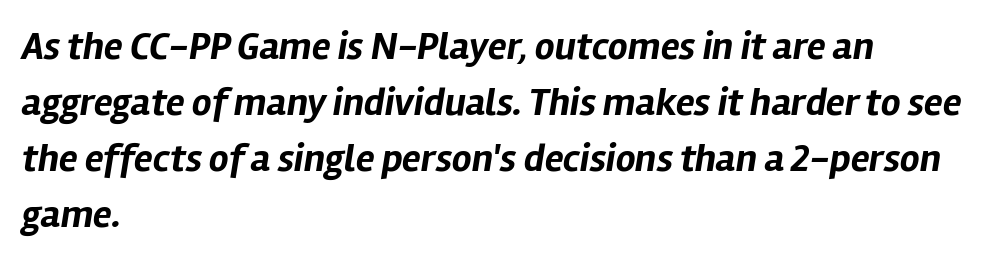
The image shows 39 px bold type, italic (leaning right); set left-aligned, normal line spacing (1.44x), normal letter spacing, not underlined; low stroke contrast and a medium x-height.
